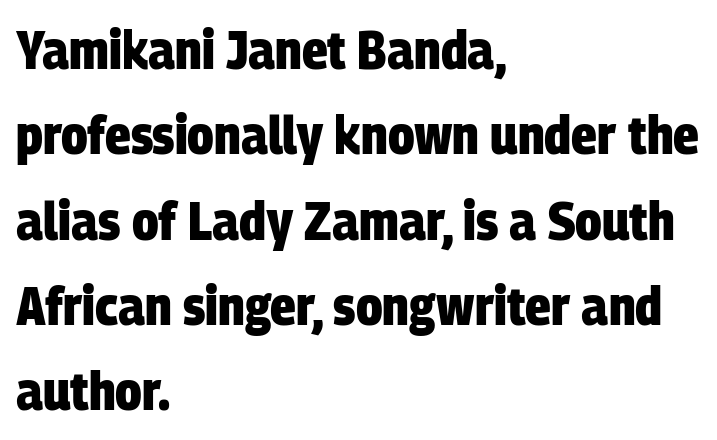
Do the characters align in a grid? No, the font is proportional. Tracking here is standard; glyphs follow each other at the usual distance. Pretty heavy lettering here — definitely bold. A typesetter would call this leading conventional body-copy spacing.
